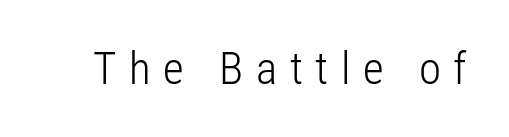
Q: Is the text bold? A: No.
Q: Is the text italic (slanted)? A: No, it is upright.
Q: Is the typeface a serif or a sans-serif typeface? A: Sans-serif.
Q: Is the text underlined? A: No.
Q: Is the spacing between letters normal or unusually wide? A: Unusually wide.
Q: Width (condensed, normal, or wide)? A: Condensed.
Q: Stroke contrast? A: Low.
Q: x-height? A: Medium.
Q: Monospaced? A: No.
